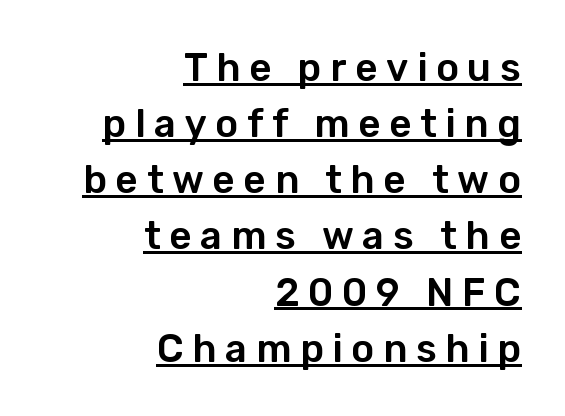
{"serif": "no", "italic": "no", "width": "normal", "stroke_contrast": "low", "x_height": "medium", "monospaced": "no", "underline": "yes", "align": "right", "line_spacing": "normal", "line_spacing_ratio": 1.44, "letter_spacing": "wide", "letter_spacing_em": 0.22, "glyph_px": 39}
